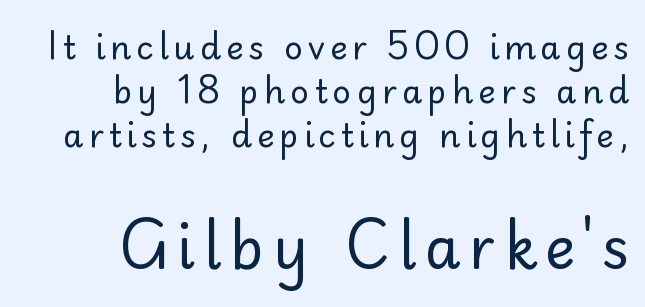
Stems and bowls with no extra thickness — not bold. Bigger letters appear in the bottom chunk; the top chunk is reduced. Vertically, the passage feels balanced, rows spaced as you'd expect. Serif or sans? Sans — the stroke terminals are bare.
